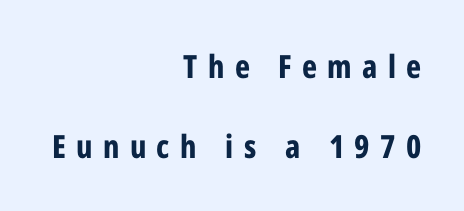
The image shows 32 px bold, condensed sans-serif type, upright; set right-aligned, loose line spacing (2.49x), unusually wide letter spacing (+0.32 em), not underlined; low stroke contrast and a medium x-height.
